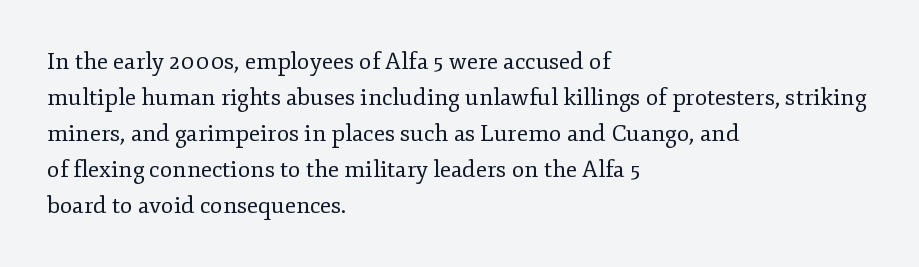
The foot of each line stays bare and open. It's the straight-up-and-down kind of type. The gaps between neighbouring characters are ordinary and unremarkable. A normal amount of white space separates one row of letters from the next. Typeset ragged right — the left edge is the straight one. Is the stroke heavy? The answer is a plain regular-or-lighter.
